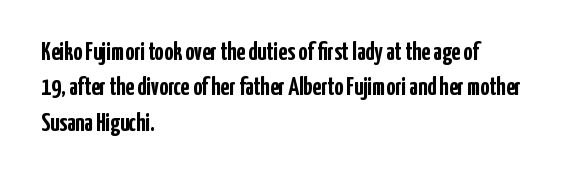
The strokes are fattened all the way to bold. Does the copy run flush right? No — it runs flush left. The face used here is rendered with its standard letterfit. Does the leading feel generous? No, just average. The typography opts for an upright posture over an oblique one.
